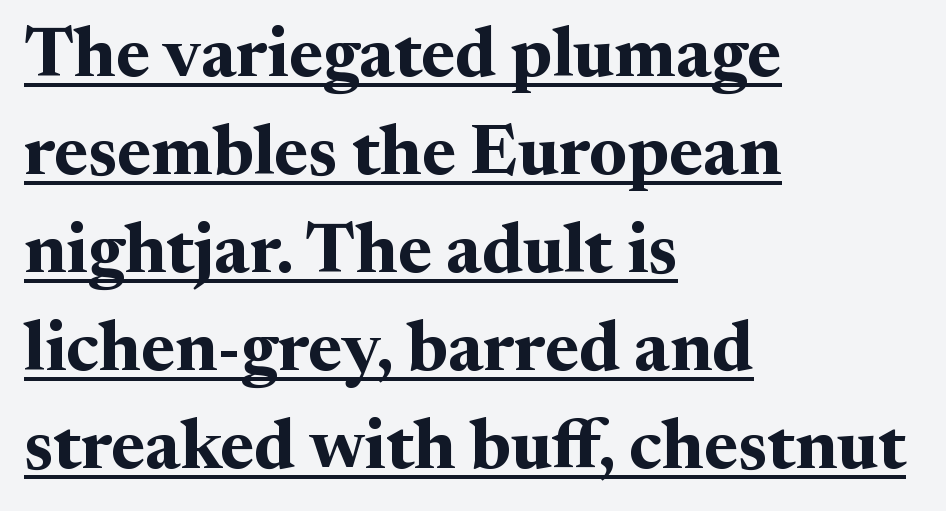
{"serif": "yes", "italic": "no", "bold": "yes", "weight": "bold", "width": "normal", "stroke_contrast": "medium", "x_height": "medium", "monospaced": "no", "underline": "yes", "align": "left", "line_spacing": "normal", "line_spacing_ratio": 1.4, "letter_spacing": "normal", "letter_spacing_em": 0.0, "glyph_px": 70}
